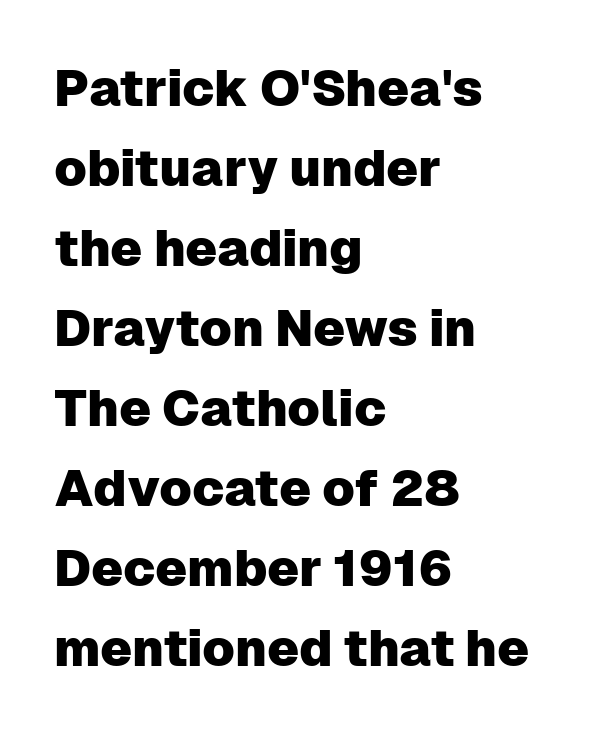
Q: Is the text italic (slanted)? A: No, it is upright.
Q: Is the typeface a serif or a sans-serif typeface? A: Sans-serif.
Q: Is the text underlined? A: No.
Q: How is the paragraph aligned? A: Left-aligned.
Q: Is the spacing between letters normal or unusually wide? A: Normal.
Q: Is the spacing between lines tight, normal or loose? A: Normal.
Q: Width (condensed, normal, or wide)? A: Normal.
Q: Stroke contrast? A: Low.
Q: x-height? A: Medium.
Q: Monospaced? A: No.
